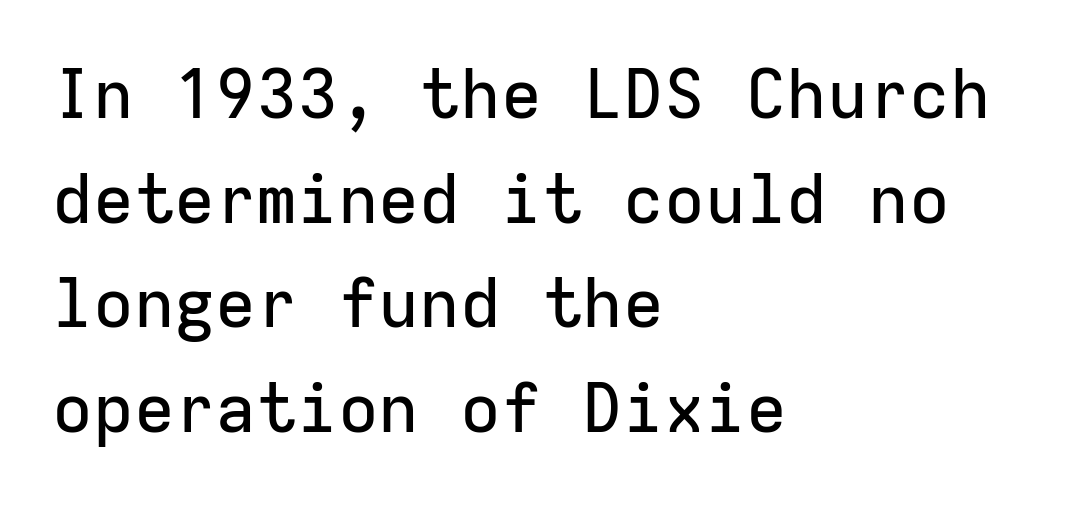
Q: Is the text italic (slanted)? A: No, it is upright.
Q: Is the typeface a serif or a sans-serif typeface? A: Sans-serif.
Q: Is the text underlined? A: No.
Q: How is the paragraph aligned? A: Left-aligned.
Q: Is the spacing between letters normal or unusually wide? A: Normal.
Q: Is the spacing between lines tight, normal or loose? A: Normal.
Q: Width (condensed, normal, or wide)? A: Normal.
Q: Stroke contrast? A: Low.
Q: x-height? A: Medium.
Q: Monospaced? A: Yes.
